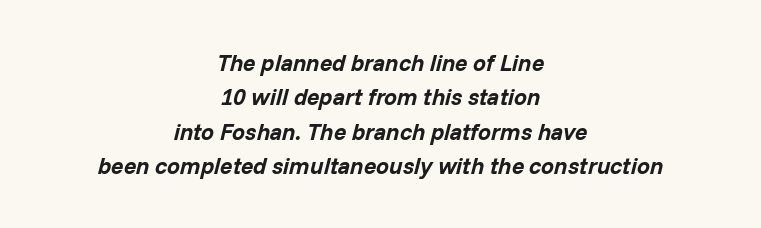
{"italic": "yes", "lean": "right", "slant_degrees": 14, "bold": "yes", "underline": "no", "align": "center", "line_spacing": "normal", "line_spacing_ratio": 1.49, "letter_spacing": "normal", "letter_spacing_em": 0.0, "glyph_px": 23}
